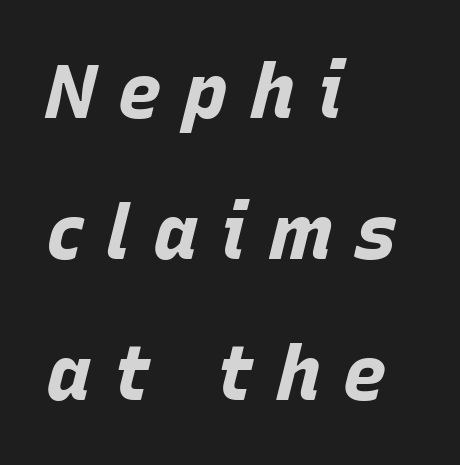
The image shows 75 px bold type, italic (leaning right); set left-aligned, line spacing 1.88x, unusually wide letter spacing (+0.29 em), not underlined; low stroke contrast and a large x-height.
